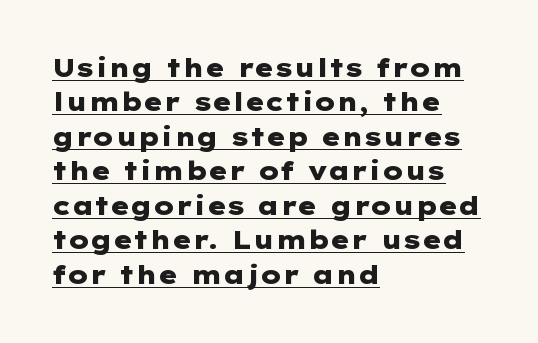
The face used here is rendered with its standard letterfit. Teacher's note: observe the even left margin — that is flush-left alignment. The passage shown is underscored from start to finish. This is heavy type, rendered in bold.
